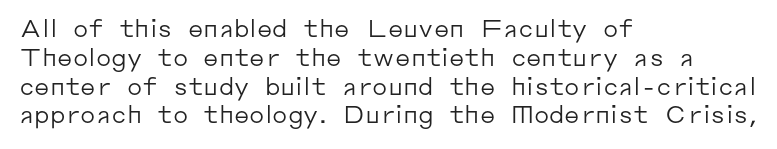
The image shows 24 px text type, upright; set left-aligned, line spacing 1.2x, normal letter spacing, not underlined.
